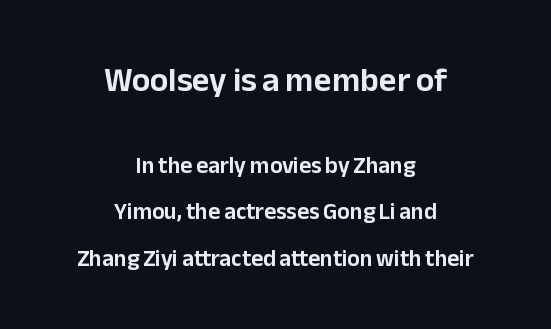
The image shows 34 px sans-serif type, upright; set centered, loose line spacing (2.02x), normal letter spacing, not underlined; the first (top) block is 1.48x larger; low stroke contrast and a medium x-height.
